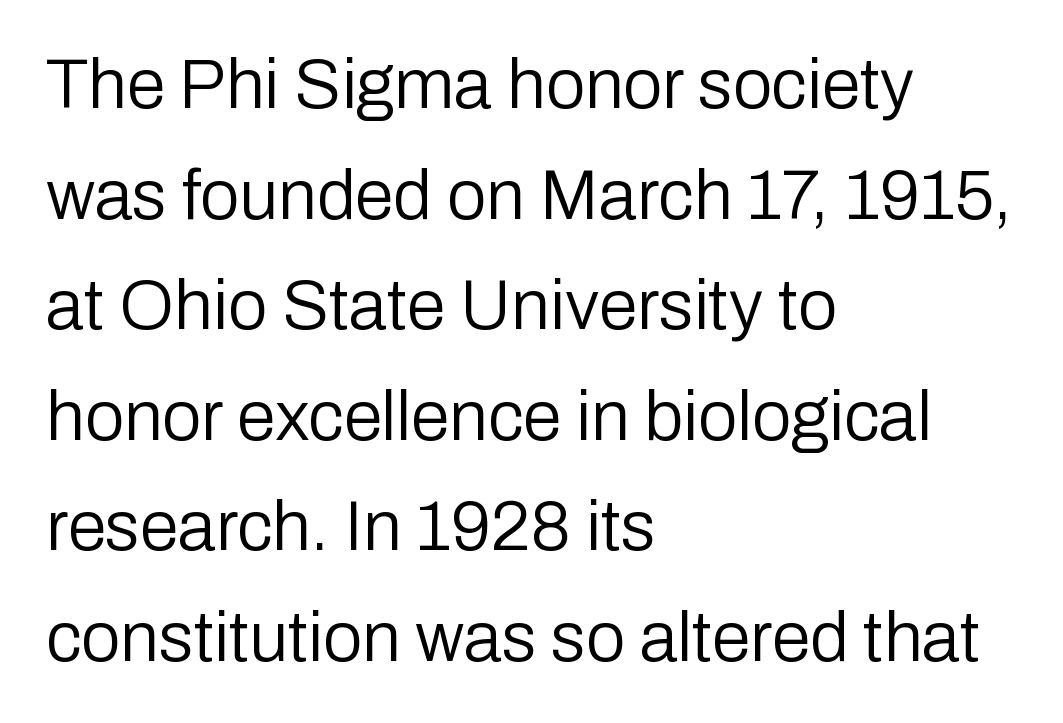
{"serif": "no", "italic": "no", "bold": "no", "weight": "regular", "width": "normal", "stroke_contrast": "low", "x_height": "medium", "monospaced": "no", "underline": "no", "align": "left", "line_spacing": "normal", "line_spacing_ratio": 1.58, "letter_spacing": "normal", "letter_spacing_em": 0.0, "glyph_px": 70}
